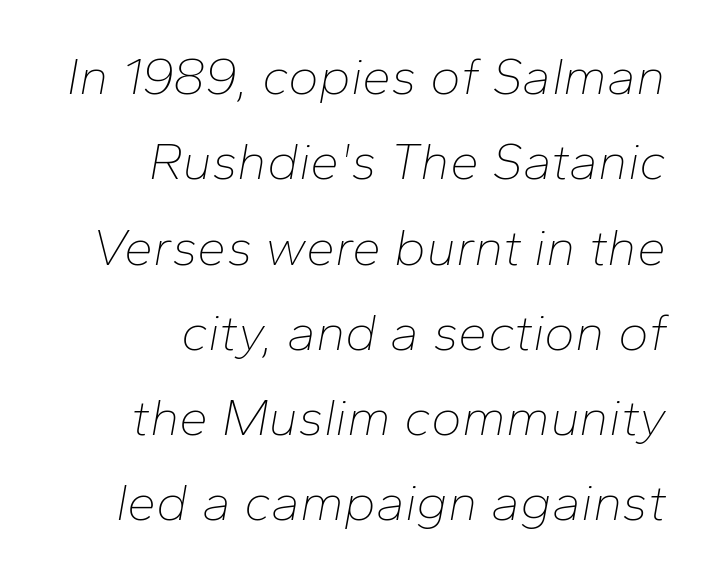
The image shows 52 px thin type, italic (leaning right); set right-aligned, normal line spacing (1.64x), normal letter spacing, not underlined; low stroke contrast and a medium x-height.
